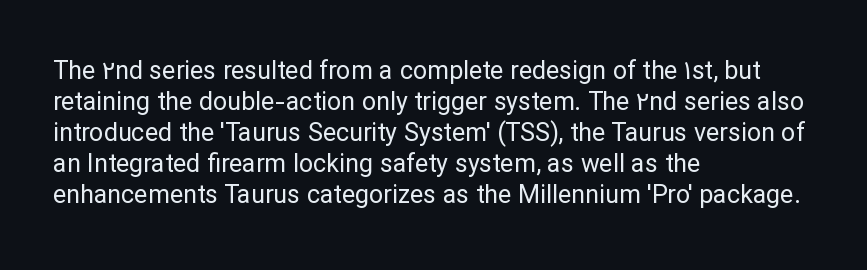
The image shows 25 px text type, upright; set left-aligned, line spacing 1.24x, normal letter spacing, not underlined.
